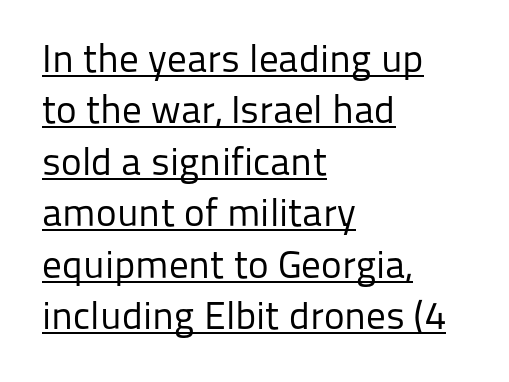
The image shows 39 px regular-weight sans-serif type, upright; set left-aligned, normal line spacing (1.32x), normal letter spacing, underlined; low stroke contrast and a medium x-height.
